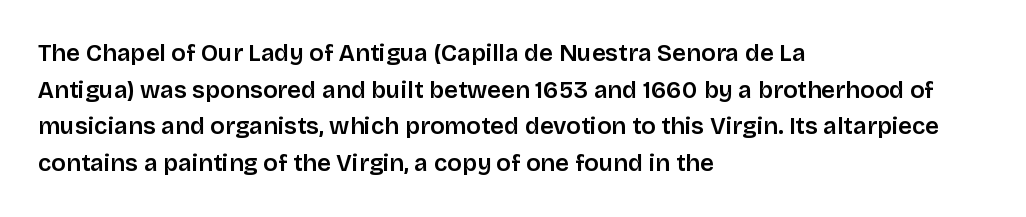
Q: Is the text bold? A: Semi-bold.
Q: Is the text italic (slanted)? A: No, it is upright.
Q: Is the text underlined? A: No.
Q: How is the paragraph aligned? A: Left-aligned.
Q: Is the spacing between letters normal or unusually wide? A: Normal.
Q: Is the spacing between lines tight, normal or loose? A: Normal.
